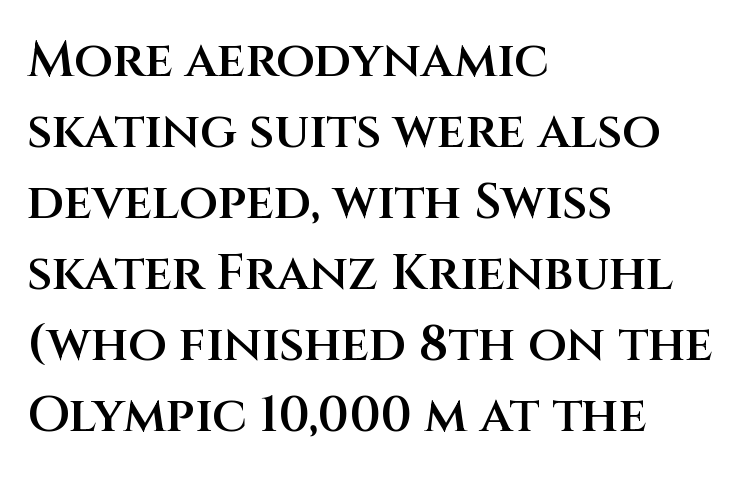
{"serif": "no", "italic": "no", "bold": "semi", "weight": "semibold", "width": "normal", "stroke_contrast": "medium", "x_height": "large", "monospaced": "no", "underline": "no", "align": "left", "line_spacing": "normal", "line_spacing_ratio": 1.42, "letter_spacing": "normal", "letter_spacing_em": 0.0, "glyph_px": 50}
